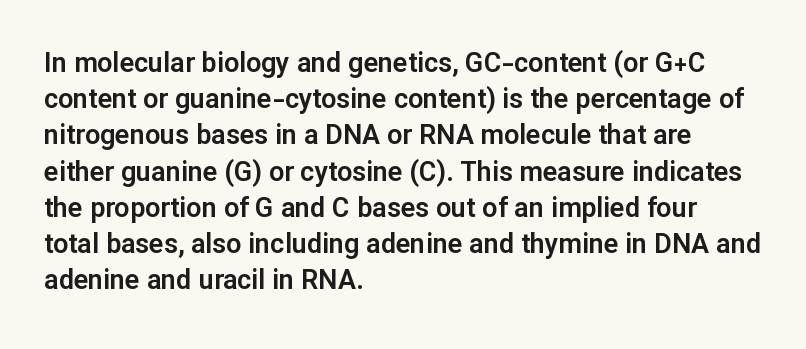
{"italic": "no", "underline": "no", "align": "left", "line_spacing": "normal", "line_spacing_ratio": 1.34, "letter_spacing": "normal", "letter_spacing_em": 0.0, "glyph_px": 27}
